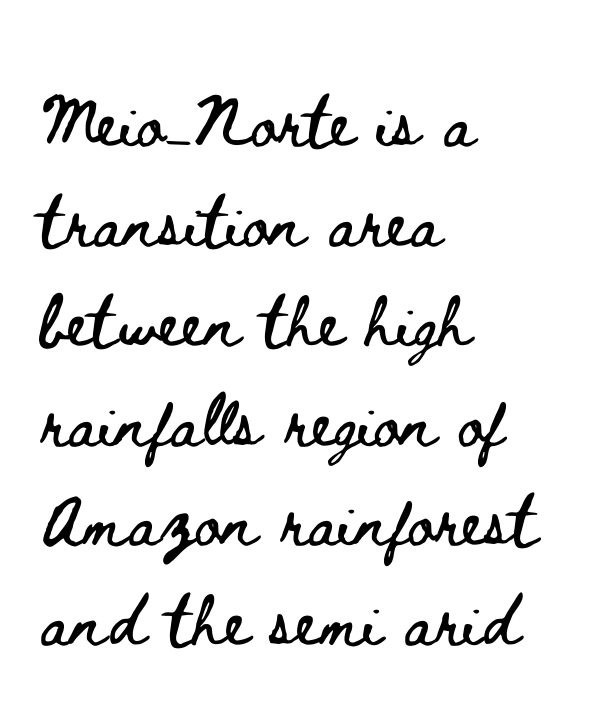
{"width": "wide", "stroke_contrast": "low", "x_height": "small", "monospaced": "no", "underline": "no", "align": "left", "line_spacing": "normal", "line_spacing_ratio": 1.56, "letter_spacing": "normal", "letter_spacing_em": 0.0, "glyph_px": 64}
